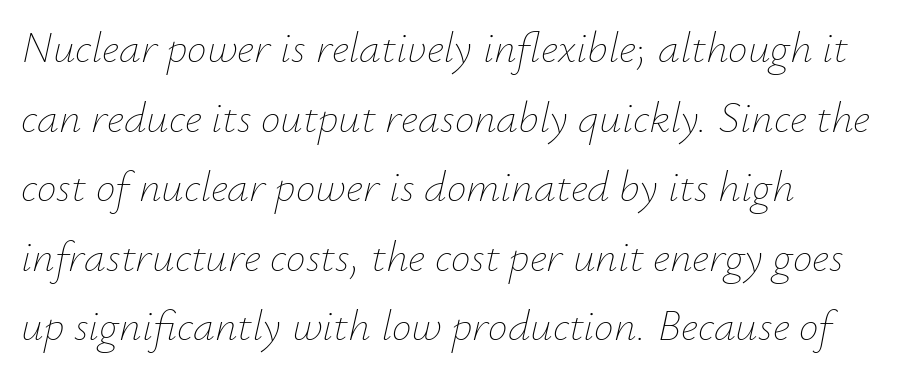
Students, observe: this is what conventionally led text looks like. The gap between lines stays unmarked. The face used here is rendered with its standard letterfit. Every character sits at an angle, as italics do.
